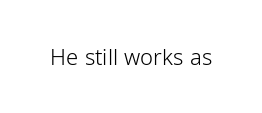
Q: Is the text bold? A: No.
Q: Is the text italic (slanted)? A: No, it is upright.
Q: Is the text underlined? A: No.
Q: Is the spacing between letters normal or unusually wide? A: Normal.
